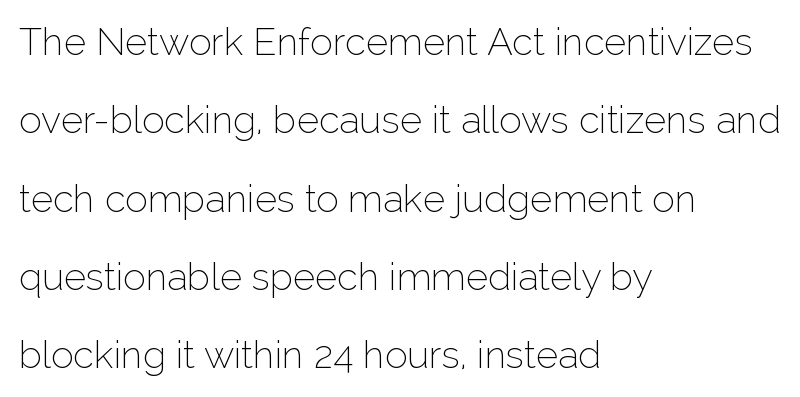
The face used here is proportionally spaced, like ordinary book or web type. Descenders are the only things crossing below the line. Posture: straight, roman, zero tilt. The strokes carry an ordinary text weight at most. The type family on display is of the sans-serif kind.
